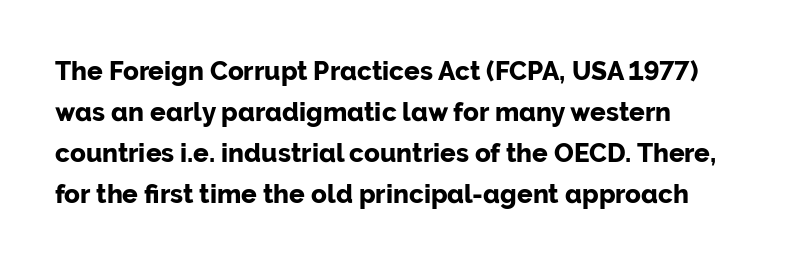
{"italic": "no", "bold": "yes", "underline": "no", "line_spacing": "normal", "line_spacing_ratio": 1.58, "letter_spacing": "normal", "letter_spacing_em": 0.0, "glyph_px": 26}
